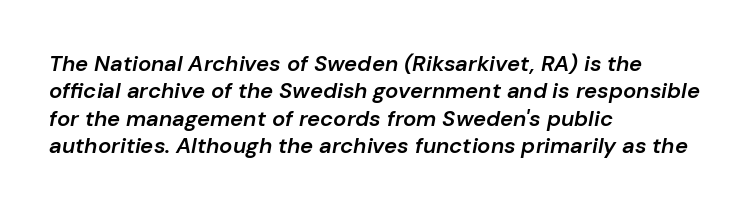
Q: Is the text bold? A: Semi-bold.
Q: Is the text italic (slanted)? A: Yes, it leans right by about 10 degrees.
Q: Is the text underlined? A: No.
Q: How is the paragraph aligned? A: Left-aligned.
Q: Is the spacing between letters normal or unusually wide? A: Normal.
